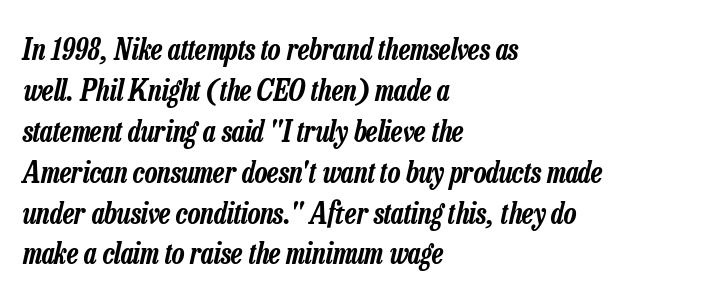
In terms of posture, this sample is oblique. Visually the block forms a straight wall on the left and a jagged coastline on the right. Evenly set lines give the paragraph a standard silhouette. Tracking here is standard; glyphs follow each other at the usual distance. Spacing verdict: proportional, widths tailored to each character. The zone under the glyphs is completely vacant.
